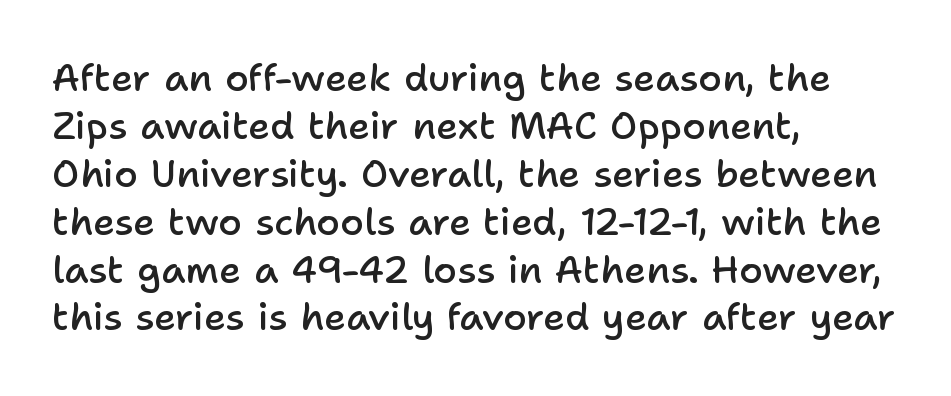
{"serif": "no", "italic": "no", "bold": "semi", "weight": "semibold", "width": "normal", "stroke_contrast": "low", "x_height": "medium", "monospaced": "no", "underline": "no", "align": "left", "line_spacing": "normal", "line_spacing_ratio": 1.26, "letter_spacing": "normal", "letter_spacing_em": 0.0, "glyph_px": 38}
